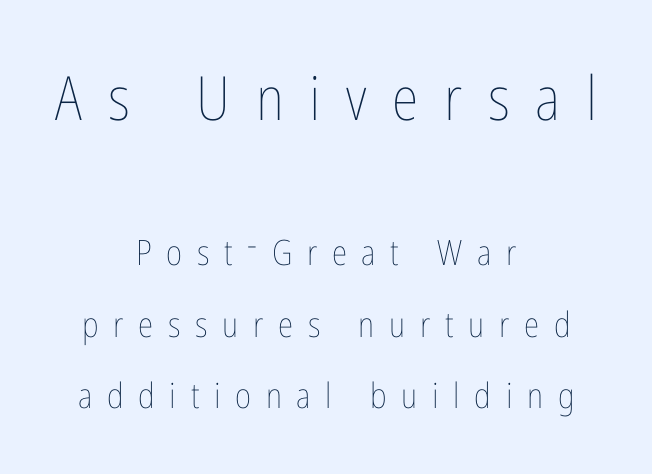
Q: Is the text bold? A: No.
Q: Is the text italic (slanted)? A: No, it is upright.
Q: Is the text underlined? A: No.
Q: How is the paragraph aligned? A: Centered.
Q: Is the spacing between letters normal or unusually wide? A: Unusually wide.
Q: Is the spacing between lines tight, normal or loose? A: Loose.
Q: Which block of text is set in a larger size, the first (top) or the second (bottom)? A: The first (top) one.
Q: Width (condensed, normal, or wide)? A: Condensed.
Q: Stroke contrast? A: Low.
Q: x-height? A: Medium.
Q: Monospaced? A: No.
